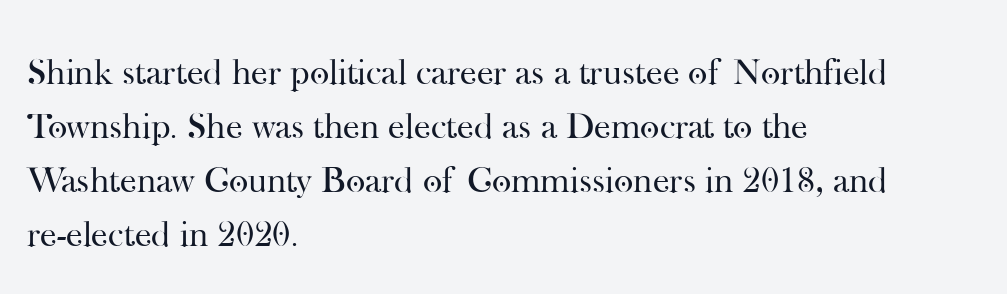
{"serif": "yes", "italic": "no", "bold": "no", "weight": "regular", "width": "normal", "stroke_contrast": "high", "x_height": "small", "monospaced": "no", "underline": "no", "align": "left", "line_spacing": "normal", "line_spacing_ratio": 1.46, "letter_spacing": "normal", "letter_spacing_em": 0.0, "glyph_px": 37}
